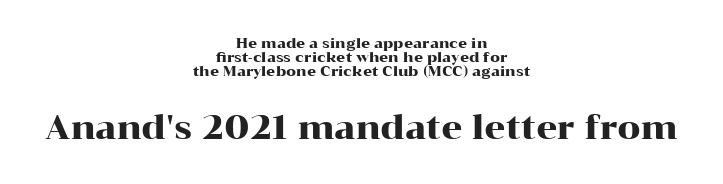
Q: Is the text italic (slanted)? A: No, it is upright.
Q: Is the typeface a serif or a sans-serif typeface? A: Serif.
Q: Is the text underlined? A: No.
Q: How is the paragraph aligned? A: Centered.
Q: Is the spacing between letters normal or unusually wide? A: Normal.
Q: Is the spacing between lines tight, normal or loose? A: Tight.
Q: Which block of text is set in a larger size, the first (top) or the second (bottom)? A: The second (bottom) one.
Q: Width (condensed, normal, or wide)? A: Wide.
Q: Stroke contrast? A: High.
Q: x-height? A: Medium.
Q: Monospaced? A: No.
